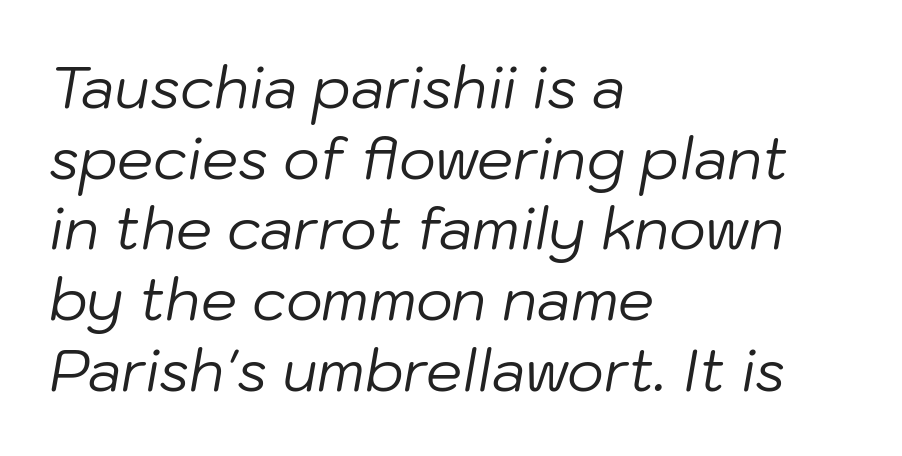
{"italic": "yes", "lean": "right", "slant_degrees": 10, "bold": "no", "weight": "regular", "width": "normal", "stroke_contrast": "low", "x_height": "medium", "monospaced": "no", "underline": "no", "align": "left", "line_spacing_ratio": 1.24, "letter_spacing": "normal", "letter_spacing_em": 0.0, "glyph_px": 57}
